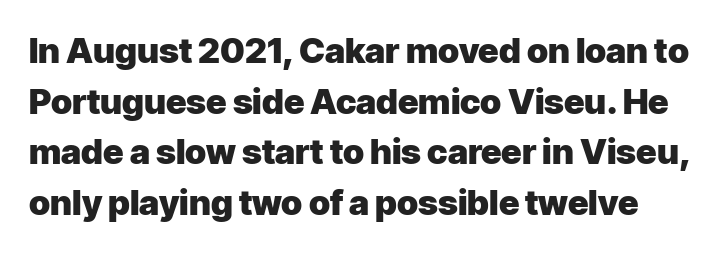
{"serif": "no", "italic": "no", "bold": "yes", "weight": "heavy", "width": "normal", "stroke_contrast": "low", "x_height": "medium", "monospaced": "no", "underline": "no", "line_spacing": "normal", "line_spacing_ratio": 1.45, "letter_spacing": "normal", "letter_spacing_em": 0.0, "glyph_px": 35}
